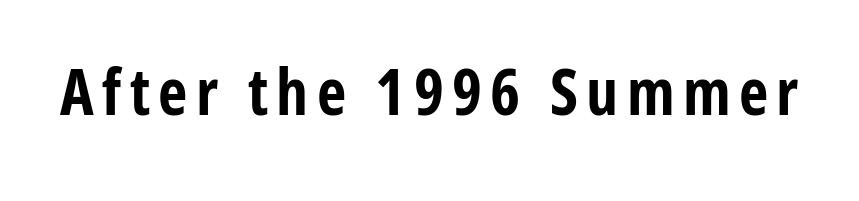
Every character sits straight up, as roman type does. The letters are bold, with thick, heavy strokes. A typesetter would label this face a sans. The passage shown is typed in a proportional face where columns would drift.
